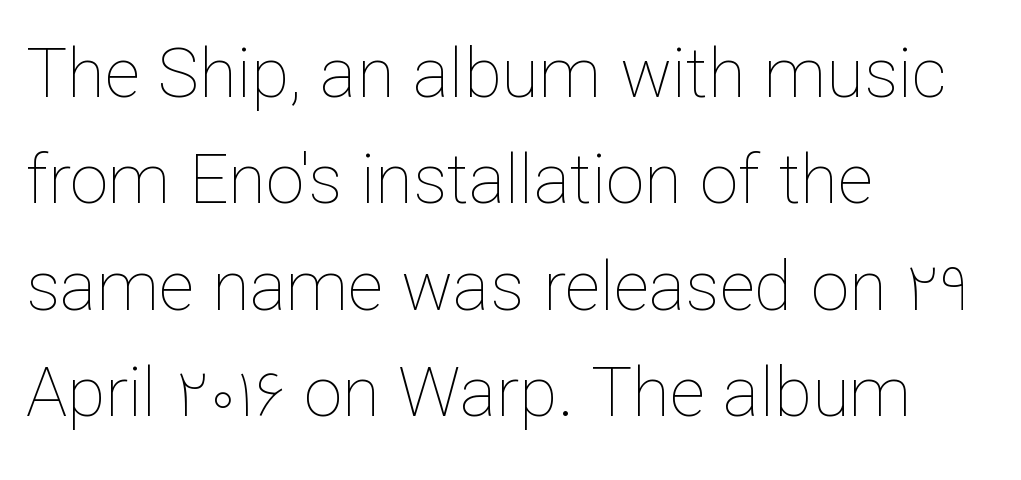
Vertical spacing — default. A typesetter would call this zero additional tracking. Ascenders rise straight up at ninety degrees. Letters have the restrained weight of plain body copy at most. These lines are rendered in a variable-pitch font. The text block is weighted toward the left margin, trailing off unevenly rightward.
